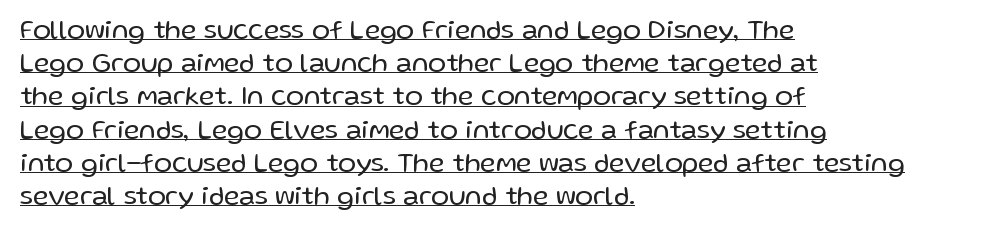
The image shows 27 px text type, upright; set left-aligned, line spacing 1.23x, normal letter spacing, underlined.
